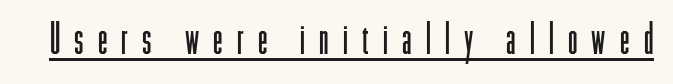
{"serif": "no", "italic": "no", "bold": "no", "weight": "light", "width": "condensed", "stroke_contrast": "low", "x_height": "medium", "monospaced": "no", "underline": "yes", "letter_spacing": "wide", "letter_spacing_em": 0.33, "glyph_px": 43}
